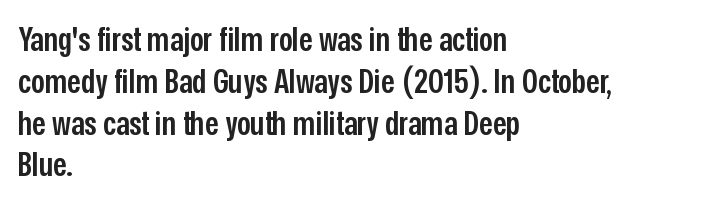
Stroke thickness is moderately raised; the sample reads as semibold. The foot of each line stays bare and open. Each letter's strokes conclude bluntly, with no projecting serifs. Unlike italic type, these characters show no tilt at all. Honestly, the letter spacing is just normal — you wouldn't notice it. The passage shown is typed in a proportional face where columns would drift.
